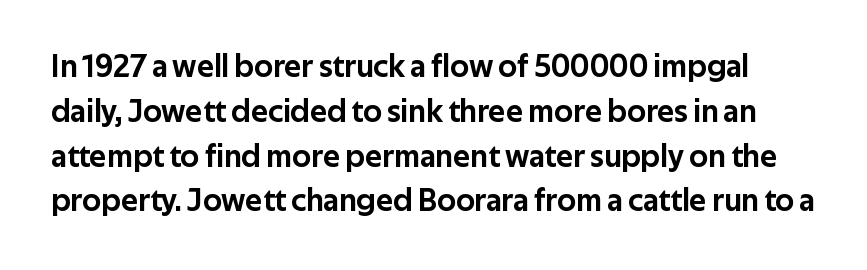
The image shows 32 px sans-serif type, upright; set normal line spacing (1.4x), normal letter spacing, not underlined; low stroke contrast and a medium x-height.
